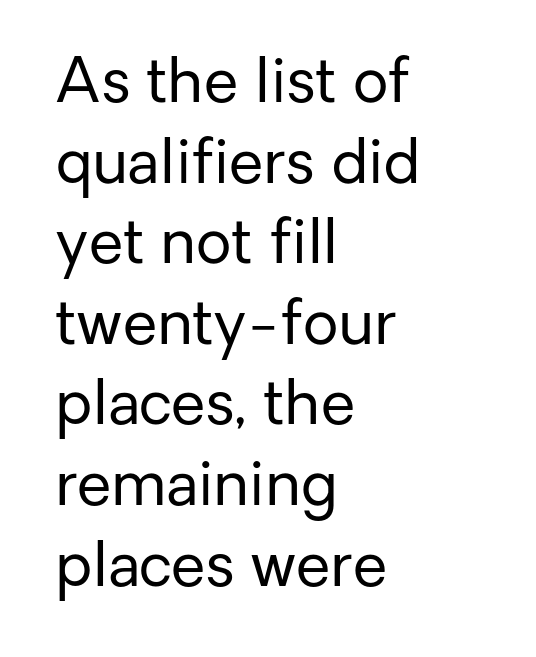
{"serif": "no", "italic": "no", "bold": "no", "weight": "regular", "width": "normal", "stroke_contrast": "low", "x_height": "medium", "monospaced": "no", "underline": "no", "align": "left", "line_spacing": "normal", "line_spacing_ratio": 1.3, "letter_spacing": "normal", "letter_spacing_em": 0.0, "glyph_px": 62}
